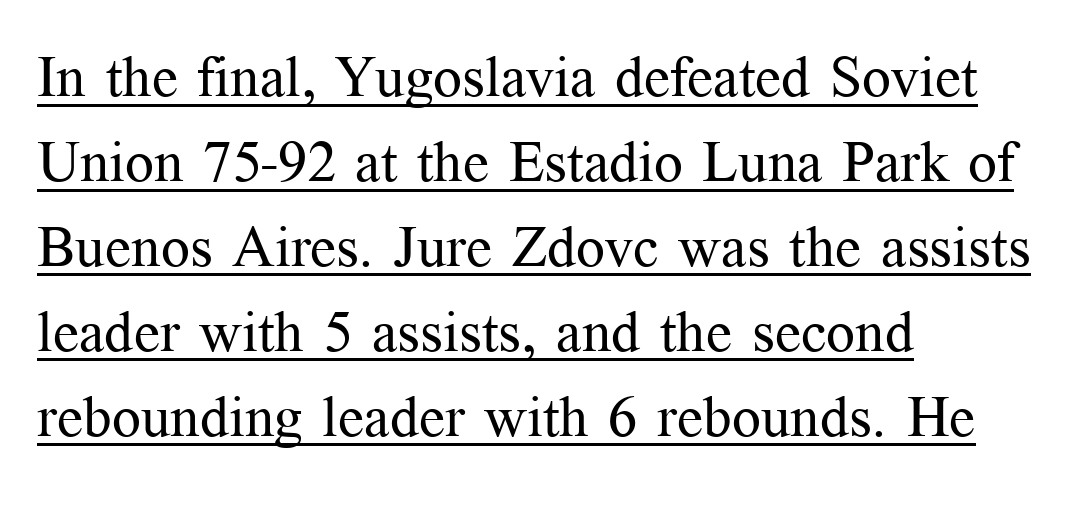
Posture: upright roman. Visually the block forms a straight wall on the left and a jagged coastline on the right. Classification — serif. Is this a fixed-width face? No — the glyphs have proportional, varying widths.
